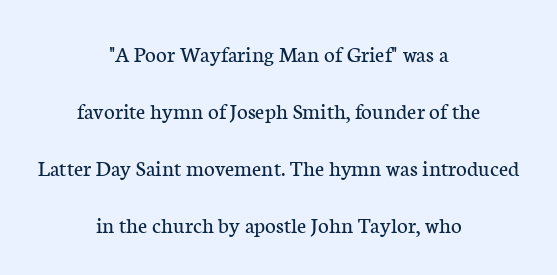
These lines were composed using upright roman letters. No word sits above an underline. The whitespace from short lines is split evenly between both sides. Tracking here is standard; glyphs follow each other at the usual distance.
